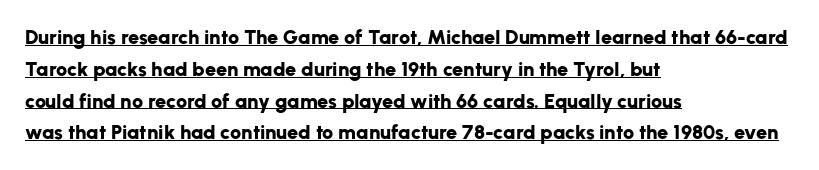
Ascenders rise straight up at ninety degrees. Caption: multi-line text, flush left, ragged right. The letterforms sit shoulder to shoulder at normal distance. Is there an underline? Yes — a line sits under the letters. One glance says typical: line gaps are just what's usual.
